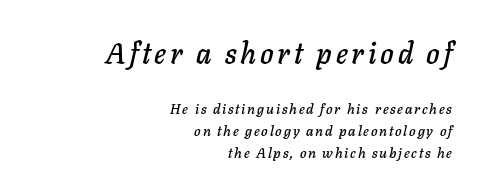
Q: Is the text italic (slanted)? A: Yes, it leans right by about 11 degrees.
Q: Is the text underlined? A: No.
Q: How is the paragraph aligned? A: Right-aligned.
Q: Is the spacing between lines tight, normal or loose? A: Normal.
Q: Which block of text is set in a larger size, the first (top) or the second (bottom)? A: The first (top) one.
Q: Width (condensed, normal, or wide)? A: Normal.
Q: Stroke contrast? A: Low.
Q: x-height? A: Medium.
Q: Monospaced? A: No.
